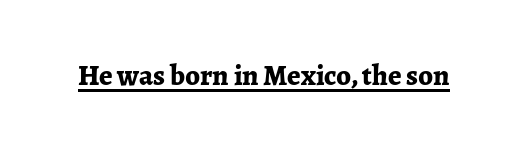
{"serif": "yes", "italic": "no", "bold": "yes", "weight": "bold", "width": "normal", "stroke_contrast": "low", "x_height": "medium", "monospaced": "no", "underline": "yes", "letter_spacing": "normal", "letter_spacing_em": 0.0, "glyph_px": 29}
